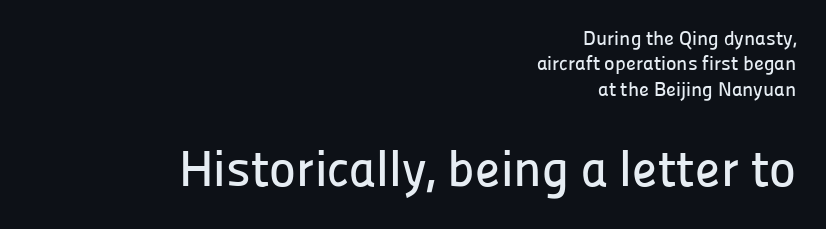
{"serif": "no", "italic": "no", "width": "normal", "stroke_contrast": "low", "x_height": "medium", "monospaced": "no", "underline": "no", "align": "right", "line_spacing": "normal", "line_spacing_ratio": 1.27, "letter_spacing": "normal", "letter_spacing_em": 0.0, "larger_block": "second", "size_ratio": 2.55, "glyph_px": 51}
